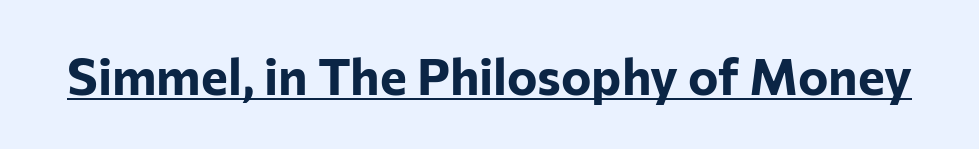
The characters look thick and weighty, a clear bold. A typesetter would call this proportional, since set widths differ per character. Each letter's strokes conclude bluntly, with no projecting serifs. Each word holds together tightly as a unit, with standard inter-letter gaps.
